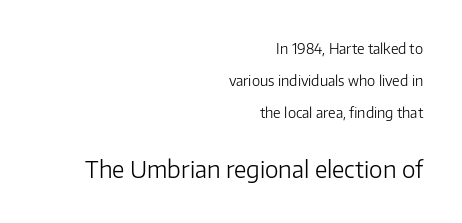
Q: Is the text bold? A: No.
Q: Is the text italic (slanted)? A: No, it is upright.
Q: Is the text underlined? A: No.
Q: How is the paragraph aligned? A: Right-aligned.
Q: Is the spacing between letters normal or unusually wide? A: Normal.
Q: Is the spacing between lines tight, normal or loose? A: Loose.
Q: Which block of text is set in a larger size, the first (top) or the second (bottom)? A: The second (bottom) one.
